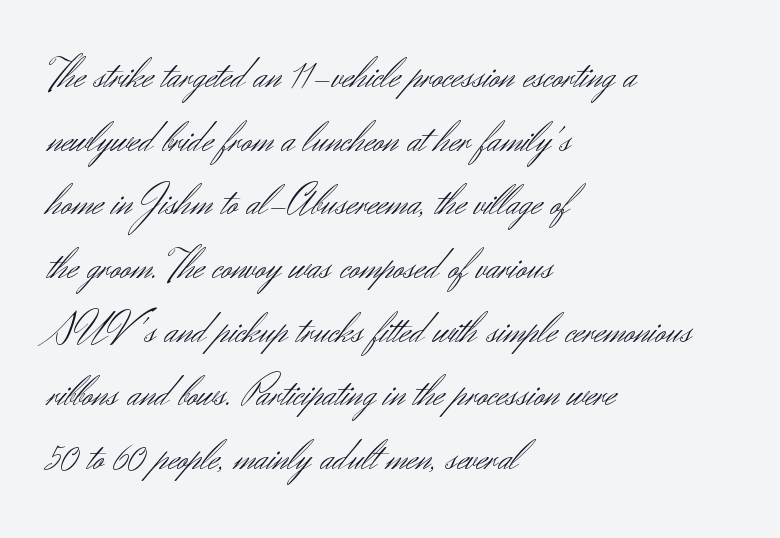
The image shows 43 px light sans-serif type; set left-aligned, normal line spacing (1.48x), normal letter spacing, not underlined; medium stroke contrast and a small x-height.
